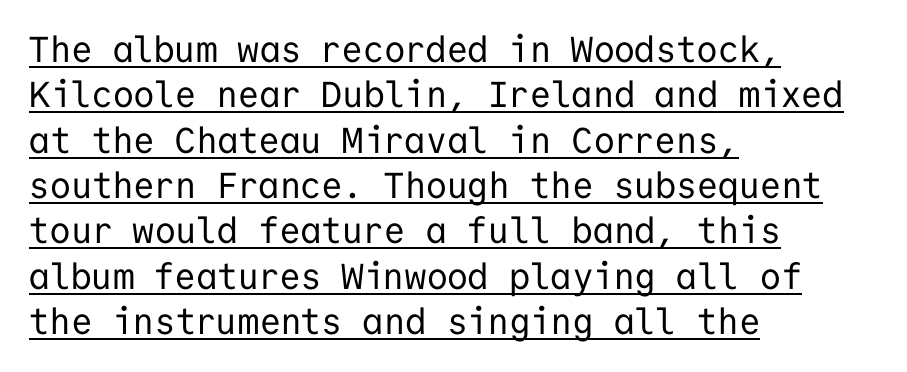
{"serif": "no", "italic": "no", "bold": "no", "weight": "regular", "width": "normal", "stroke_contrast": "low", "x_height": "medium", "monospaced": "yes", "underline": "yes", "align": "left", "line_spacing": "normal", "line_spacing_ratio": 1.26, "letter_spacing": "normal", "letter_spacing_em": 0.0, "glyph_px": 36}
